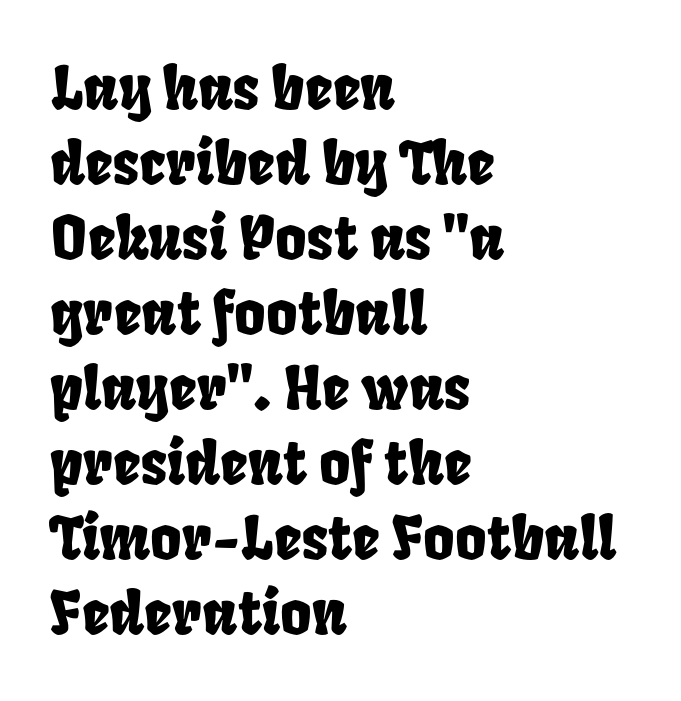
Quick note: interline space is typical. Is the letter spacing exaggerated? No — it looks like the ordinary default. Character widths vary here, with narrow letters taking less room than wide ones. The passage is arranged the way most books set body copy — flush left. Just letters on the line, the space beneath them empty.
